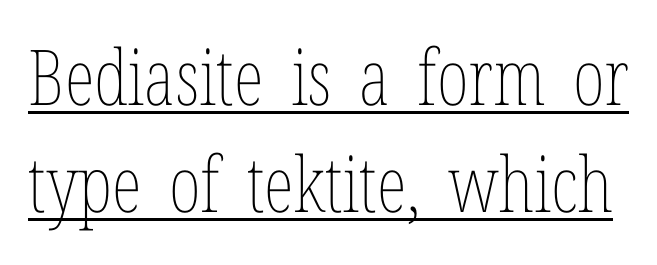
Q: Is the text bold? A: No.
Q: Is the text italic (slanted)? A: No, it is upright.
Q: Is the text underlined? A: Yes.
Q: Is the spacing between letters normal or unusually wide? A: Normal.
Q: Is the spacing between lines tight, normal or loose? A: Normal.
Q: Width (condensed, normal, or wide)? A: Condensed.
Q: Stroke contrast? A: Low.
Q: x-height? A: Medium.
Q: Monospaced? A: No.
